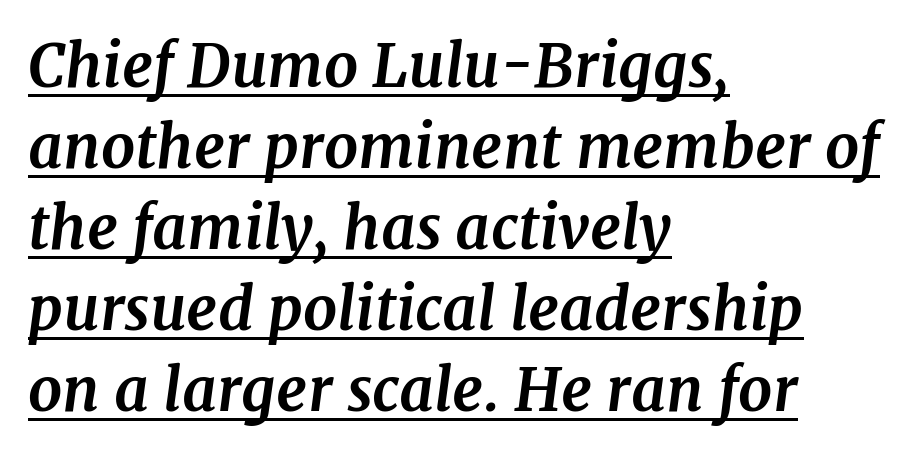
Is this a fixed-width face? No — the glyphs have proportional, varying widths. Does the type have serifs? Yes, each stem ends in a small foot. Rows of type keep a routine distance in the vertical direction. Each word holds together tightly as a unit, with standard inter-letter gaps. Reading down the block, your eye returns to a fixed left position each line.
